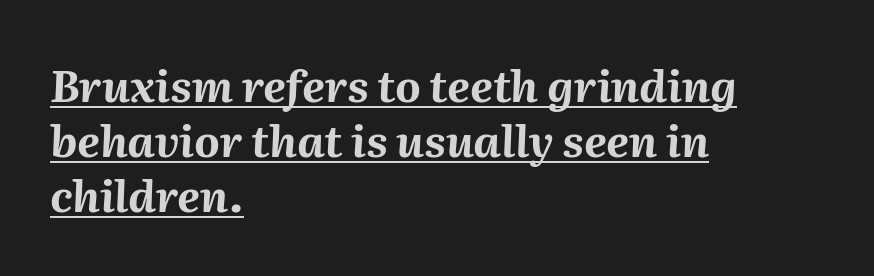
{"italic": "yes", "lean": "right", "slant_degrees": 2, "bold": "yes", "weight": "bold", "width": "normal", "stroke_contrast": "medium", "x_height": "medium", "monospaced": "no", "underline": "yes", "align": "left", "line_spacing": "normal", "line_spacing_ratio": 1.25, "letter_spacing": "normal", "letter_spacing_em": 0.0, "glyph_px": 44}
